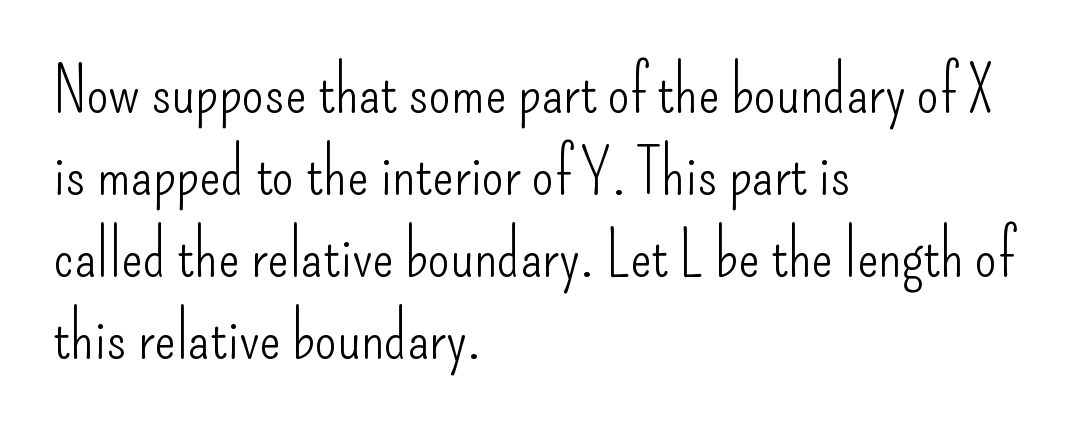
{"serif": "no", "italic": "no", "bold": "no", "weight": "light", "width": "condensed", "stroke_contrast": "low", "x_height": "small", "monospaced": "no", "underline": "no", "align": "left", "line_spacing": "normal", "line_spacing_ratio": 1.28, "letter_spacing": "normal", "letter_spacing_em": 0.0, "glyph_px": 64}
